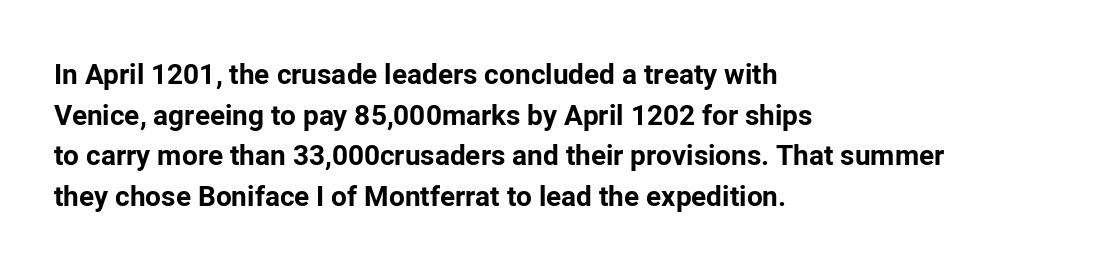
These lines are composed in type without serifs. Between one letter and the next there's only the usual sliver of space. A typesetter would call this proportional, since set widths differ per character. Regular leading. The strip under each line holds only bare page.
